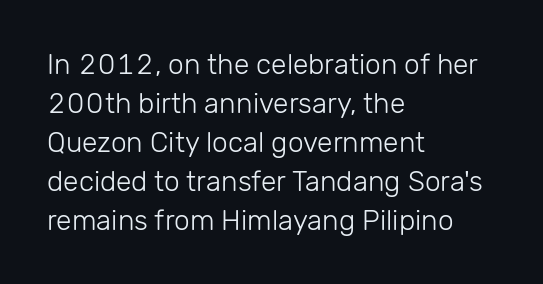
Here the glyphs are tracked normally, forming tight word shapes. Look at the bottom of the vertical strokes: they stop flat, with no serifs. A roman cut, with each character standing at attention. Reading down the column, the eye jumps a familiar distance to each next line. Underlining? Definitely not there. The letters advance in unequal steps, a hallmark of proportional type.
